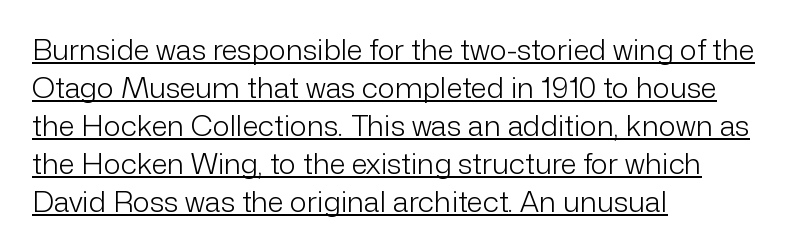
Q: Is the text bold? A: No.
Q: Is the text italic (slanted)? A: No, it is upright.
Q: Is the typeface a serif or a sans-serif typeface? A: Sans-serif.
Q: Is the text underlined? A: Yes.
Q: How is the paragraph aligned? A: Left-aligned.
Q: Is the spacing between letters normal or unusually wide? A: Normal.
Q: Is the spacing between lines tight, normal or loose? A: Normal.
Q: Width (condensed, normal, or wide)? A: Normal.
Q: Stroke contrast? A: Low.
Q: x-height? A: Medium.
Q: Monospaced? A: No.
